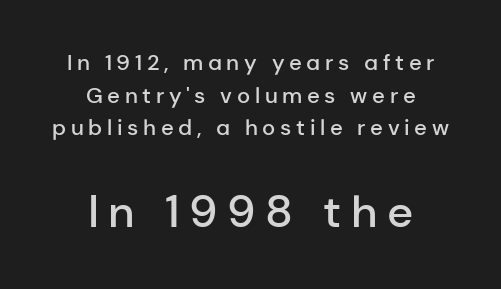
Q: Is the text bold? A: Semi-bold.
Q: Is the text italic (slanted)? A: No, it is upright.
Q: Is the typeface a serif or a sans-serif typeface? A: Sans-serif.
Q: Is the text underlined? A: No.
Q: How is the paragraph aligned? A: Centered.
Q: Is the spacing between letters normal or unusually wide? A: Unusually wide.
Q: Is the spacing between lines tight, normal or loose? A: Normal.
Q: Which block of text is set in a larger size, the first (top) or the second (bottom)? A: The second (bottom) one.
Q: Width (condensed, normal, or wide)? A: Normal.
Q: Stroke contrast? A: Low.
Q: x-height? A: Medium.
Q: Monospaced? A: No.
